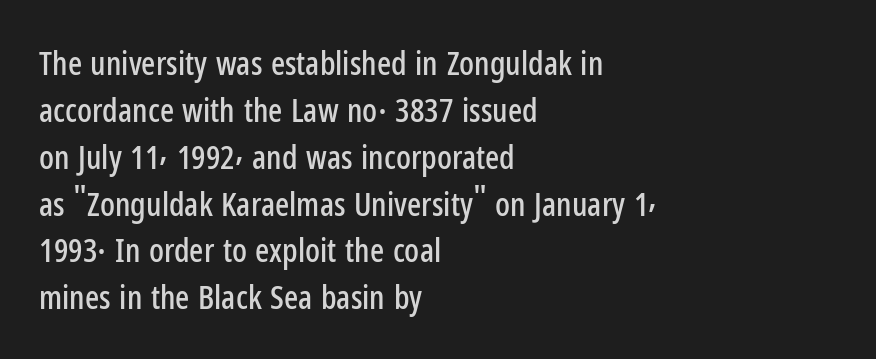
The image shows 33 px condensed sans-serif type, upright; set left-aligned, normal line spacing (1.42x), normal letter spacing, not underlined; low stroke contrast and a medium x-height.
